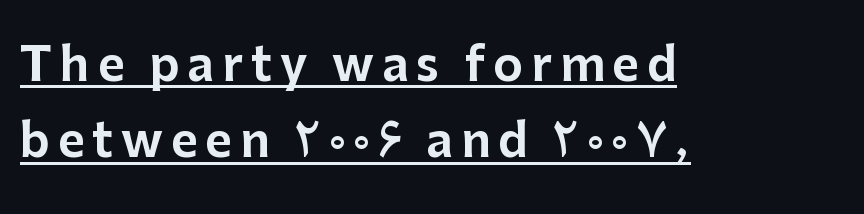
Q: Is the text italic (slanted)? A: No, it is upright.
Q: Is the typeface a serif or a sans-serif typeface? A: Sans-serif.
Q: Is the text underlined? A: Yes.
Q: How is the paragraph aligned? A: Left-aligned.
Q: Is the spacing between lines tight, normal or loose? A: Normal.
Q: Width (condensed, normal, or wide)? A: Normal.
Q: Stroke contrast? A: Low.
Q: x-height? A: Medium.
Q: Monospaced? A: No.
